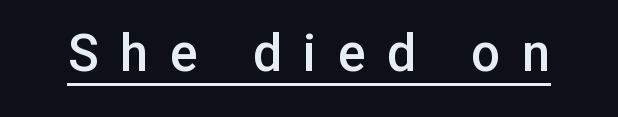
{"serif": "no", "italic": "no", "bold": "semi", "weight": "semibold", "width": "normal", "stroke_contrast": "low", "x_height": "medium", "monospaced": "no", "underline": "yes", "letter_spacing": "wide", "letter_spacing_em": 0.42, "glyph_px": 51}
